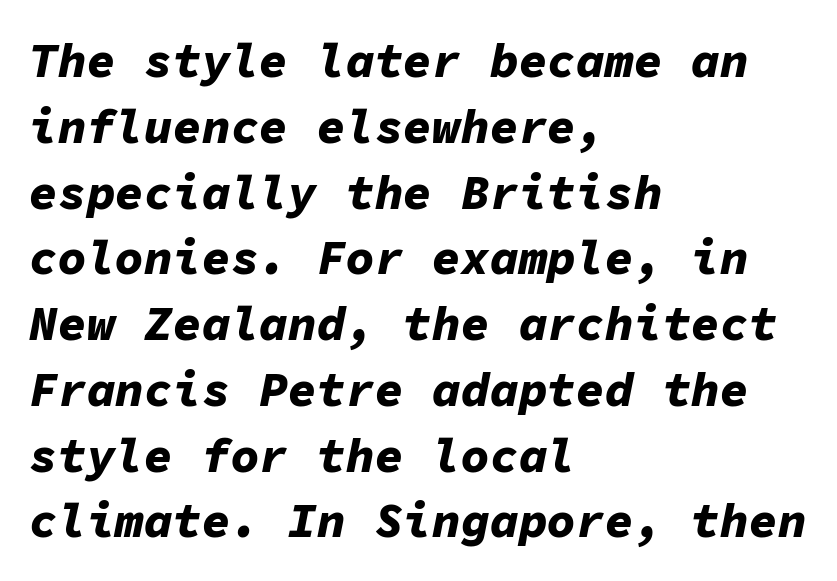
The image shows 48 px bold type, italic (leaning right), monospaced; set left-aligned, normal line spacing (1.37x), normal letter spacing, not underlined; low stroke contrast and a medium x-height.
